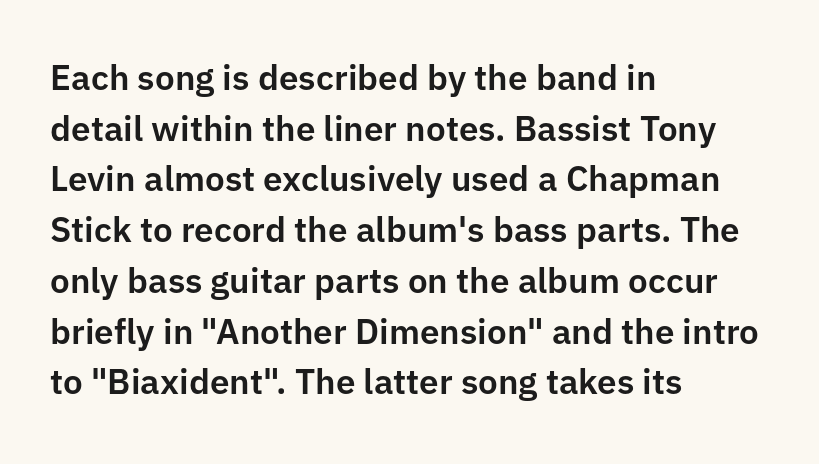
The image shows 35 px sans-serif type, upright; set left-aligned, normal line spacing (1.45x), normal letter spacing, not underlined; low stroke contrast and a medium x-height.
